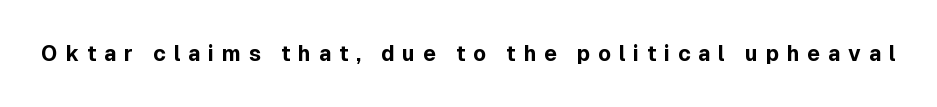
The letterforms stand isolated, each surrounded by extra space. Quick note: not italic, upright. A full-strength bold gives these letters their thick strokes. Each row of text sits above clean, open space.
